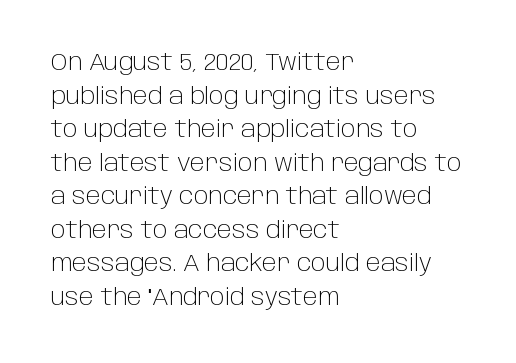
Q: Is the text bold? A: No.
Q: Is the text italic (slanted)? A: No, it is upright.
Q: Is the text underlined? A: No.
Q: How is the paragraph aligned? A: Left-aligned.
Q: Is the spacing between letters normal or unusually wide? A: Normal.
Q: Is the spacing between lines tight, normal or loose? A: Normal.
